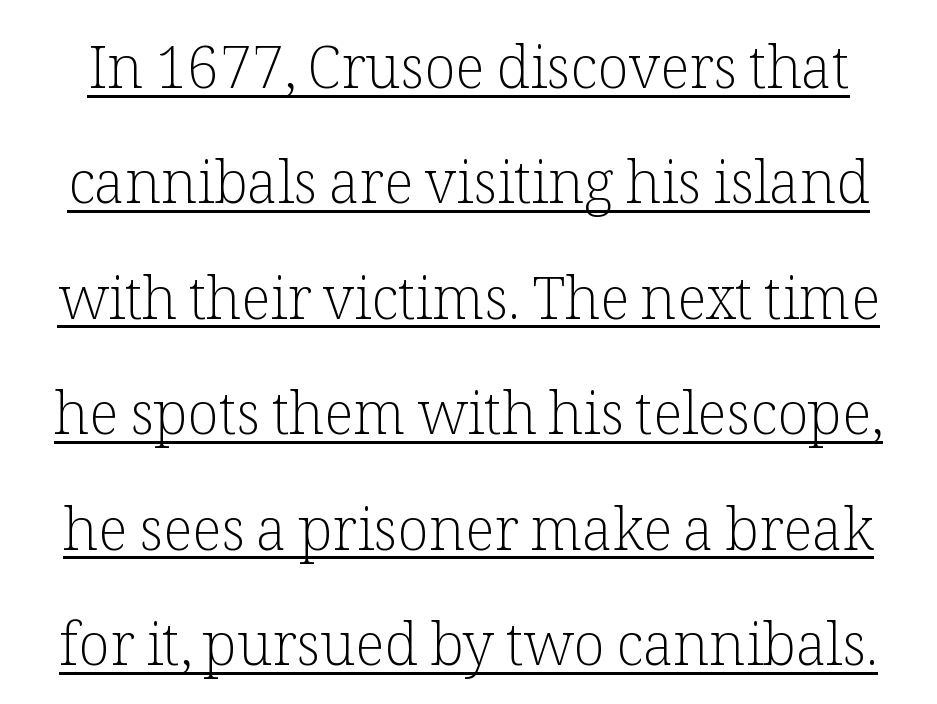
Q: Is the text bold? A: No.
Q: Is the text italic (slanted)? A: No, it is upright.
Q: Is the typeface a serif or a sans-serif typeface? A: Serif.
Q: Is the text underlined? A: Yes.
Q: Is the spacing between letters normal or unusually wide? A: Normal.
Q: Is the spacing between lines tight, normal or loose? A: Loose.
Q: Width (condensed, normal, or wide)? A: Normal.
Q: Stroke contrast? A: Low.
Q: x-height? A: Medium.
Q: Monospaced? A: No.
